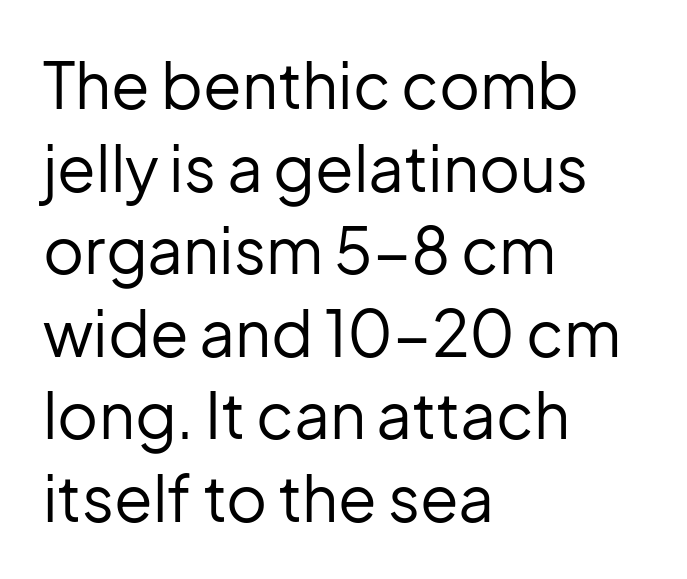
The image shows 63 px regular-weight sans-serif type, upright; set left-aligned, normal line spacing (1.31x), normal letter spacing, not underlined; low stroke contrast and a medium x-height.
